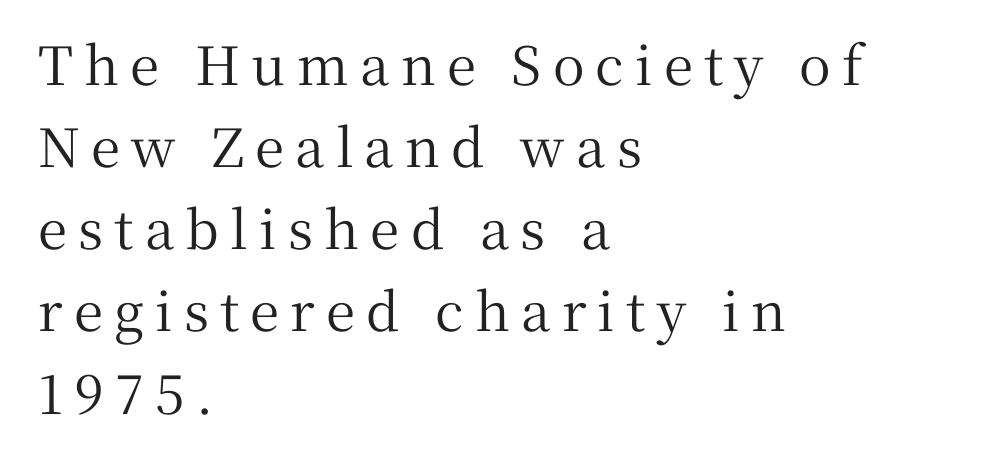
The image shows 53 px serif type, upright; set left-aligned, normal line spacing (1.55x), unusually wide letter spacing (+0.21 em), not underlined; medium stroke contrast and a medium x-height.
